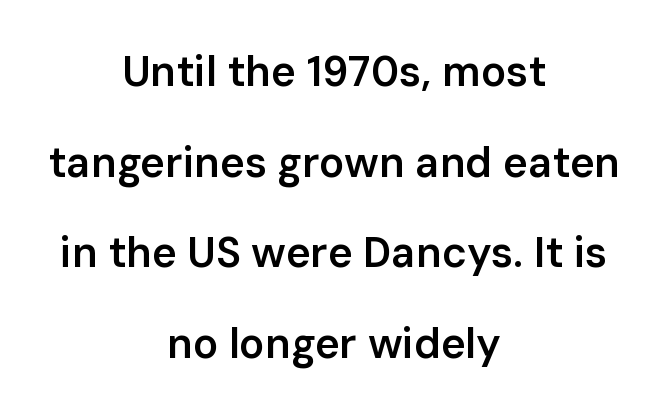
Q: Is the text bold? A: Semi-bold.
Q: Is the text italic (slanted)? A: No, it is upright.
Q: Is the typeface a serif or a sans-serif typeface? A: Sans-serif.
Q: Is the text underlined? A: No.
Q: How is the paragraph aligned? A: Centered.
Q: Is the spacing between letters normal or unusually wide? A: Normal.
Q: Is the spacing between lines tight, normal or loose? A: Loose.
Q: Width (condensed, normal, or wide)? A: Normal.
Q: Stroke contrast? A: Low.
Q: x-height? A: Medium.
Q: Monospaced? A: No.
